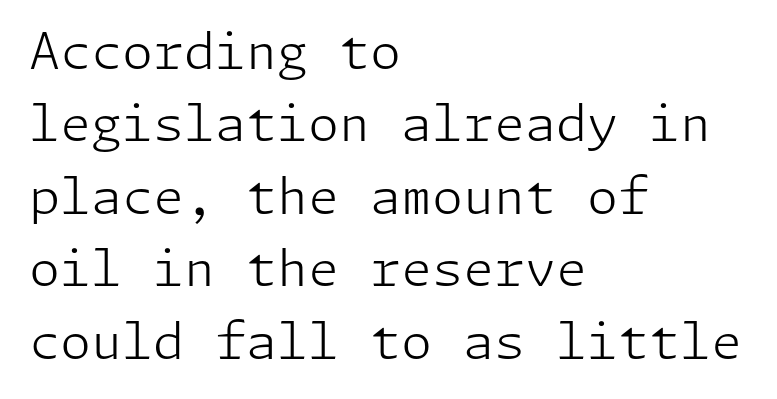
The passage shown stacks its lines at a standard gap. A bare baseline throughout the passage. Does the lettering tilt? It doesn't — this is upright. This rendering leaves character spacing at its baseline value. This rendering uses left alignment, leaving the right contour irregular. Are there feet on the stems? There aren't — it's a sans.
